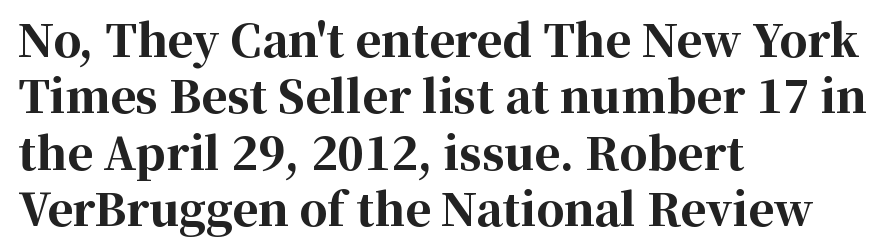
The image shows 44 px bold serif type, upright; set left-aligned, normal line spacing (1.28x), normal letter spacing, not underlined; high stroke contrast and a medium x-height.
